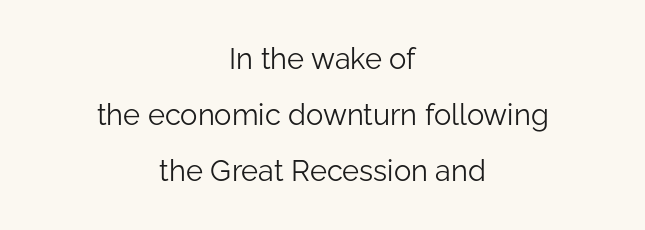
The image shows 29 px light sans-serif type, upright; set centered, loose line spacing (1.93x), normal letter spacing, not underlined; low stroke contrast and a medium x-height.
